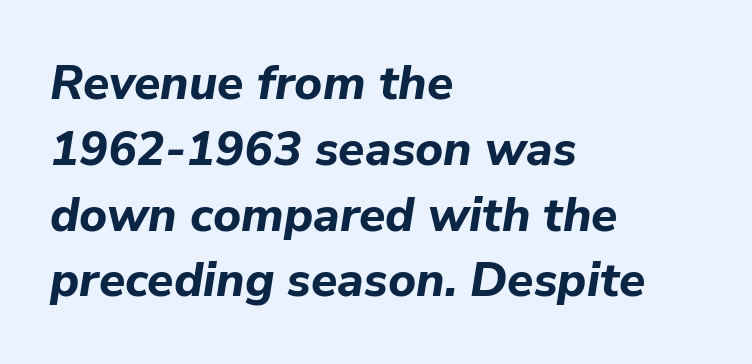
Think of a printed novel: that variable character pitch is what you see here. Only glyphs here, with clear space below each row. Regular leading. The passage shown is emphatically bold. One-word summary of the alignment: left. Observe the ordinary spacing: letters are neighbours, not strangers.
